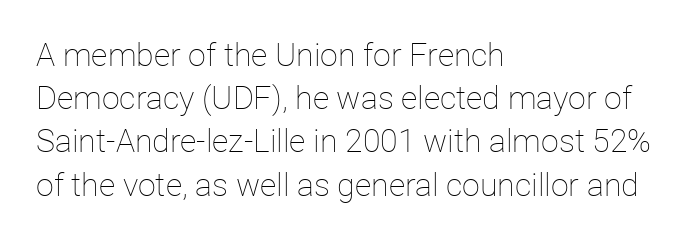
{"italic": "no", "bold": "no", "weight": "thin", "width": "normal", "stroke_contrast": "low", "x_height": "medium", "monospaced": "no", "underline": "no", "align": "left", "line_spacing": "normal", "line_spacing_ratio": 1.35, "letter_spacing": "normal", "letter_spacing_em": 0.0, "glyph_px": 32}
